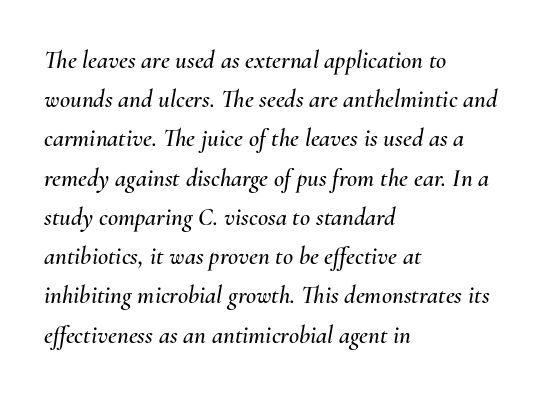
The strip under each line holds only bare page. Between one letter and the next there's only the usual sliver of space. Every row of glyphs begins at an identical x-position on the left. Posture: slanted. If you measured baseline to baseline, you'd find a middling distance.
